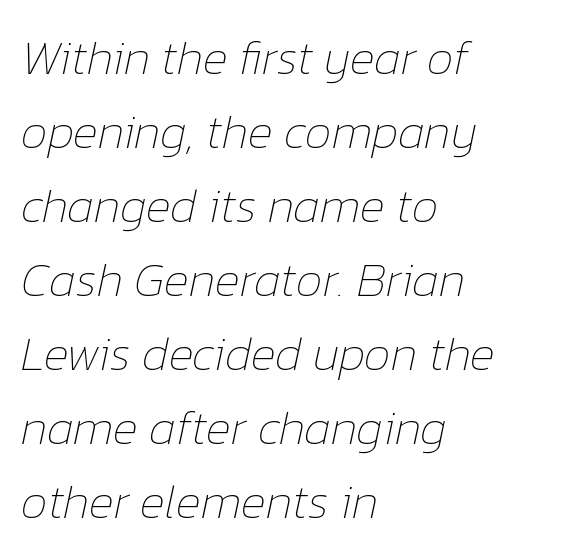
Q: Is the text bold? A: No.
Q: Is the text italic (slanted)? A: Yes, it leans right by about 12 degrees.
Q: Is the text underlined? A: No.
Q: How is the paragraph aligned? A: Left-aligned.
Q: Is the spacing between letters normal or unusually wide? A: Normal.
Q: Is the spacing between lines tight, normal or loose? A: Normal.
Q: Width (condensed, normal, or wide)? A: Normal.
Q: Stroke contrast? A: Low.
Q: x-height? A: Medium.
Q: Monospaced? A: No.
